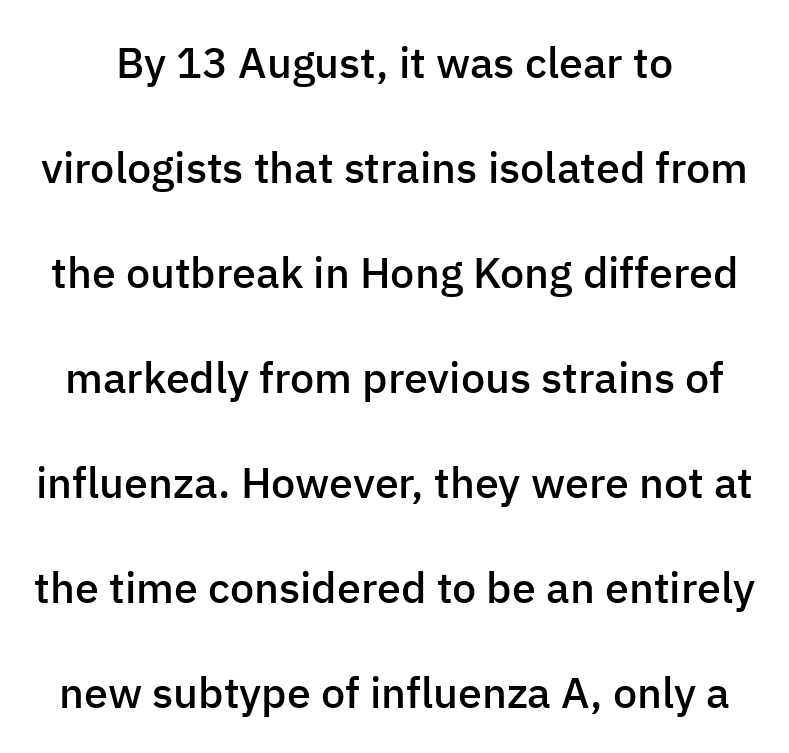
The characters display no serif detailing; their extremities are plain. Honestly, the letter spacing is just normal — you wouldn't notice it. Bold? Not quite — semibold, heavier than regular but stopping short. Here the designer chose a conventional face with non-uniform glyph widths. Style check: upright. Descender tails drop into unmarked territory.
